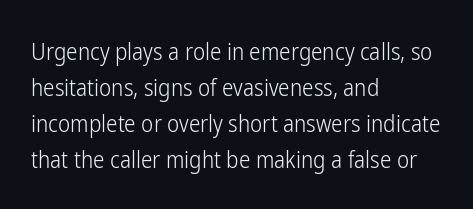
Nothing unusual about the tracking: characters are spaced as the font intends. The typesetter chose a ragged-right arrangement here. Vertical strokes here are truly vertical. In terms of leading, this rendering sits right in the middle.
